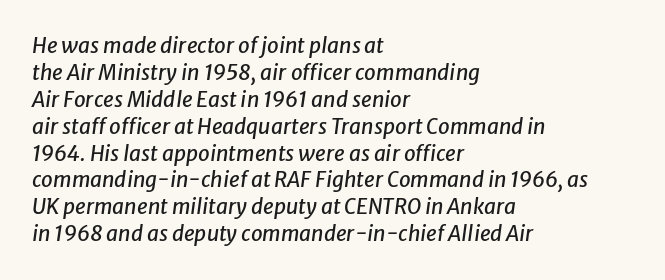
What stands out about the letter spacing? Nothing — it is the standard amount. The zone under the glyphs is completely vacant. Is the block centered? No — it sits flush against the left margin. Characters are canted at an angle relative to the baseline's perpendicular.
